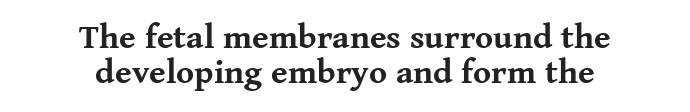
The image shows 34 px bold serif type, upright; set centered, tight line spacing (1.03x), normal letter spacing, not underlined; medium stroke contrast and a medium x-height.
